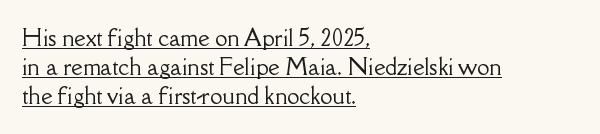
The image shows 22 px text type, upright; set left-aligned, normal line spacing (1.32x), normal letter spacing, underlined.
